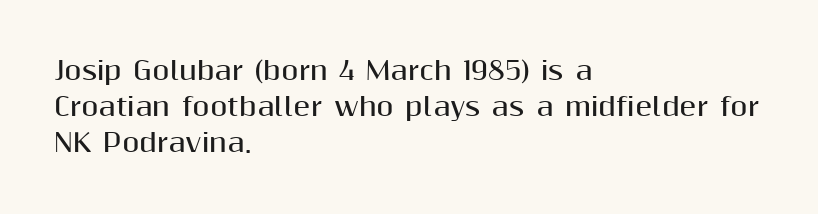
Q: Is the text bold? A: Yes.
Q: Is the text italic (slanted)? A: No, it is upright.
Q: Is the text underlined? A: No.
Q: How is the paragraph aligned? A: Left-aligned.
Q: Is the spacing between letters normal or unusually wide? A: Normal.
Q: Is the spacing between lines tight, normal or loose? A: Normal.
